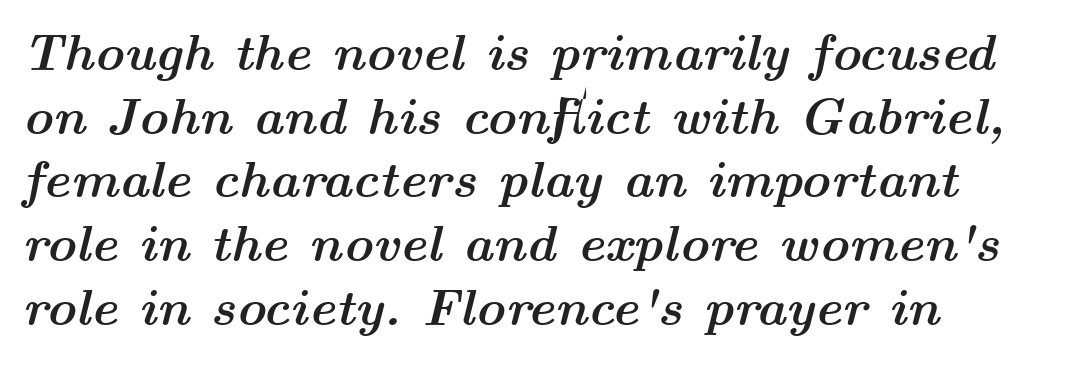
{"italic": "yes", "lean": "right", "slant_degrees": 14, "bold": "yes", "weight": "semibold", "width": "wide", "stroke_contrast": "medium", "x_height": "medium", "monospaced": "no", "underline": "no", "align": "left", "line_spacing": "normal", "line_spacing_ratio": 1.25, "letter_spacing": "normal", "letter_spacing_em": 0.0, "glyph_px": 51}
